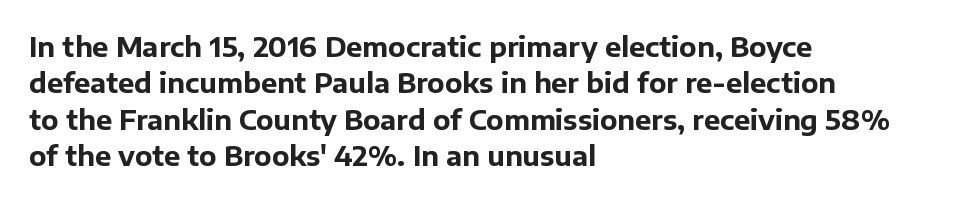
Q: Is the text bold? A: Yes.
Q: Is the text italic (slanted)? A: No, it is upright.
Q: Is the text underlined? A: No.
Q: How is the paragraph aligned? A: Left-aligned.
Q: Is the spacing between letters normal or unusually wide? A: Normal.
Q: Is the spacing between lines tight, normal or loose? A: Normal.
